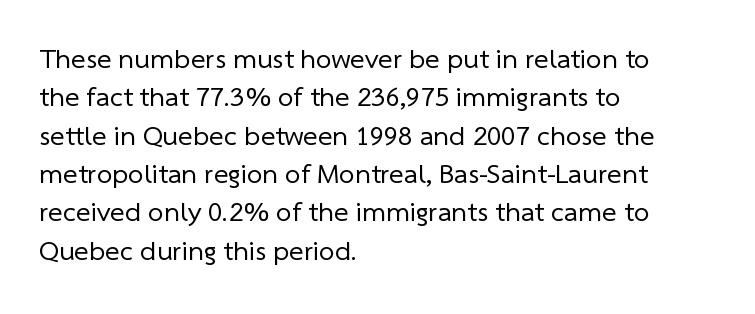
Q: Is the text bold? A: No.
Q: Is the typeface a serif or a sans-serif typeface? A: Sans-serif.
Q: Is the text underlined? A: No.
Q: How is the paragraph aligned? A: Left-aligned.
Q: Is the spacing between letters normal or unusually wide? A: Normal.
Q: Is the spacing between lines tight, normal or loose? A: Normal.
Q: Width (condensed, normal, or wide)? A: Normal.
Q: Stroke contrast? A: Low.
Q: x-height? A: Medium.
Q: Monospaced? A: No.
